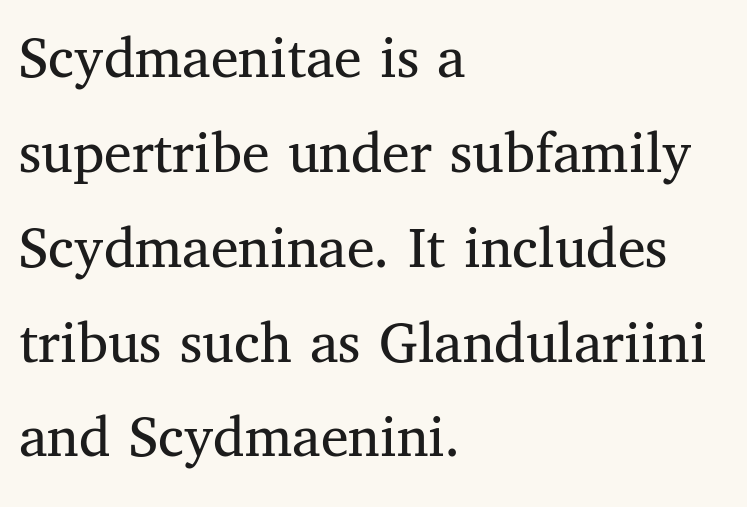
The text was rendered using a seriffed face with decorative stroke endings. Just letters on the line, the space beneath them empty. The gaps between neighbouring characters are ordinary and unremarkable. Summary of vertical rhythm: regular, with standard interline spacing.
